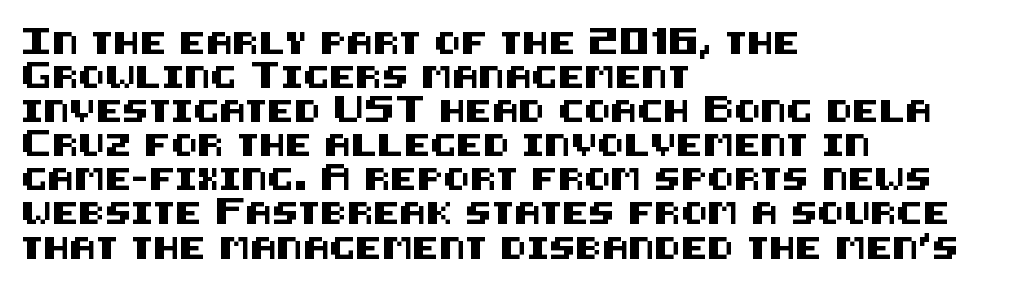
{"italic": "no", "underline": "no", "align": "left", "line_spacing": "normal", "line_spacing_ratio": 1.55, "letter_spacing": "normal", "letter_spacing_em": 0.0, "glyph_px": 22}
